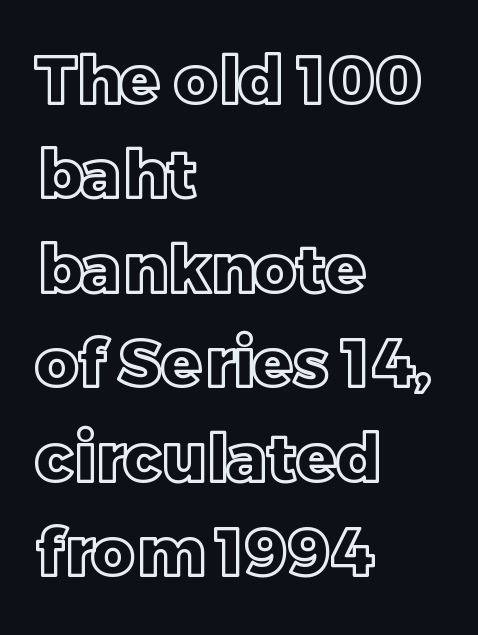
Q: Is the text italic (slanted)? A: No, it is upright.
Q: Is the text underlined? A: No.
Q: How is the paragraph aligned? A: Left-aligned.
Q: Is the spacing between letters normal or unusually wide? A: Normal.
Q: Is the spacing between lines tight, normal or loose? A: Normal.
Q: Width (condensed, normal, or wide)? A: Normal.
Q: x-height? A: Large.
Q: Monospaced? A: No.
